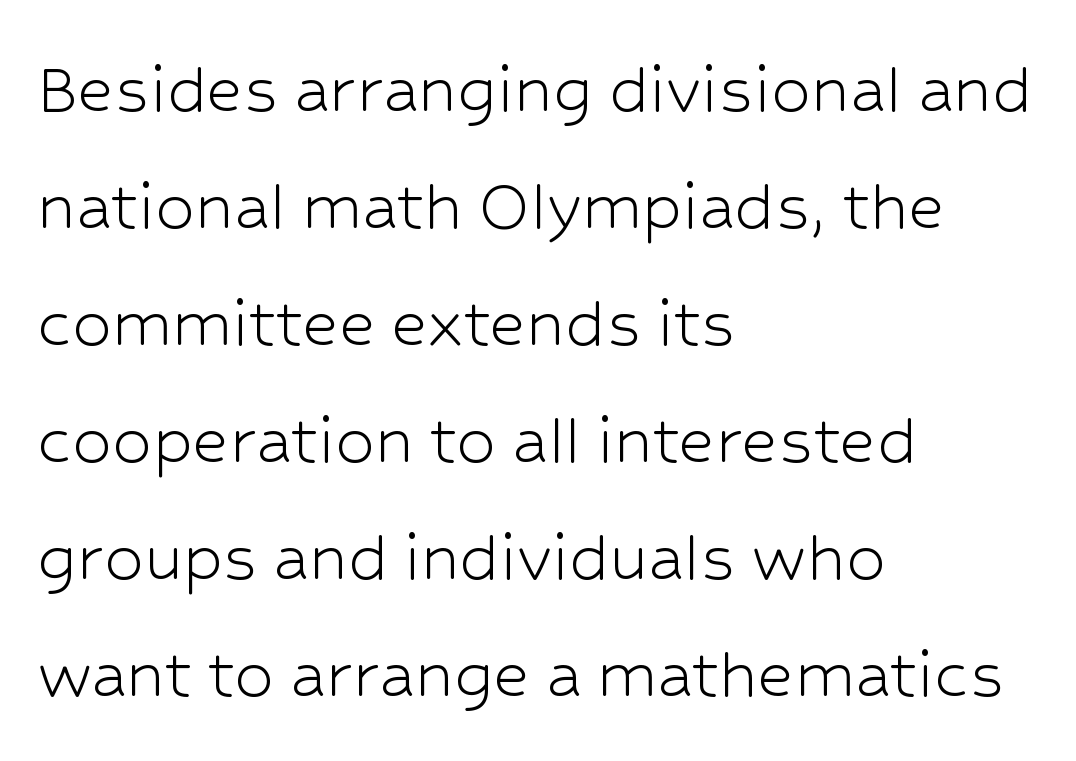
The typeface has the unassuming heft of standard copy or less. Think of a printed novel: that variable character pitch is what you see here. Vertical spacing — default. Look at the tracking — it's just the regular setting, nothing added. If you drew a ruler down the left edge, every line would touch it.
